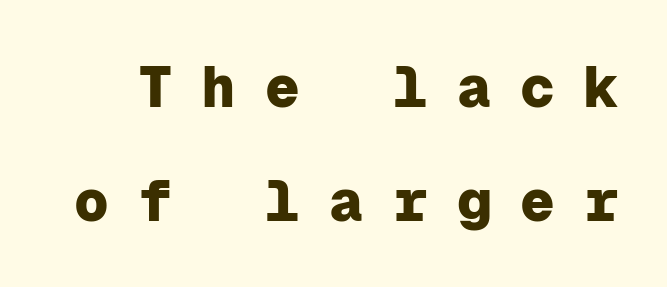
{"serif": "no", "italic": "no", "bold": "yes", "weight": "heavy", "width": "normal", "stroke_contrast": "low", "x_height": "medium", "monospaced": "yes", "underline": "no", "line_spacing": "loose", "line_spacing_ratio": 1.96, "letter_spacing": "wide", "letter_spacing_em": 0.5, "glyph_px": 58}
